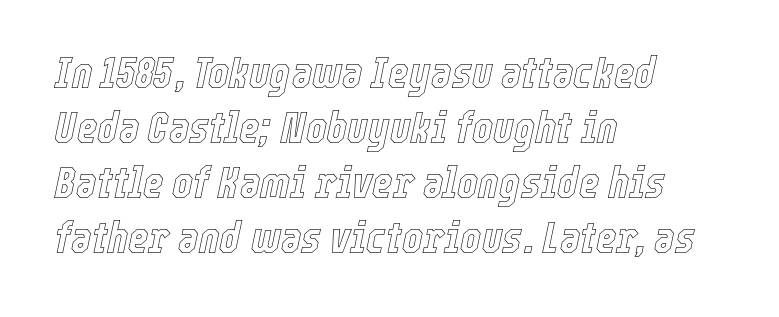
The image shows 44 px condensed type, italic (leaning right); set left-aligned, normal line spacing (1.25x), normal letter spacing, not underlined; a medium x-height.
